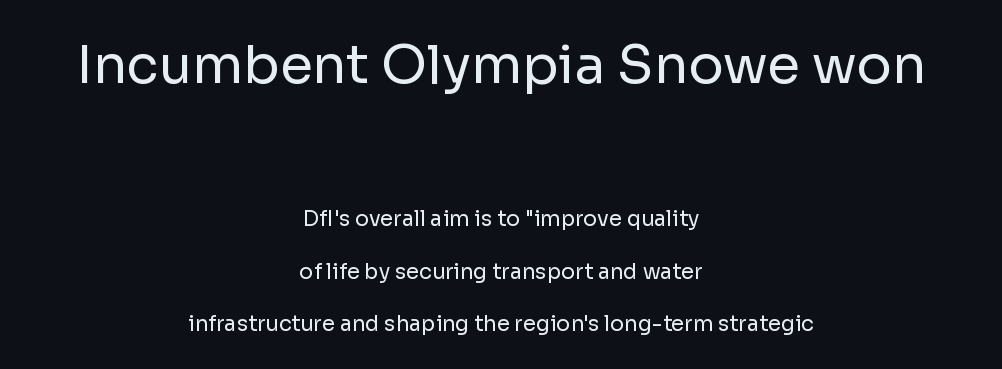
The lines are spread far apart with generous leading. Weight: in the light-to-regular range. What stands out about the letter spacing? Nothing — it is the standard amount. Nope, not italic — everything's standing straight. Here the first block reads like a headline and the second like body copy. To sum up the face: it is a sans, with no serifs.
